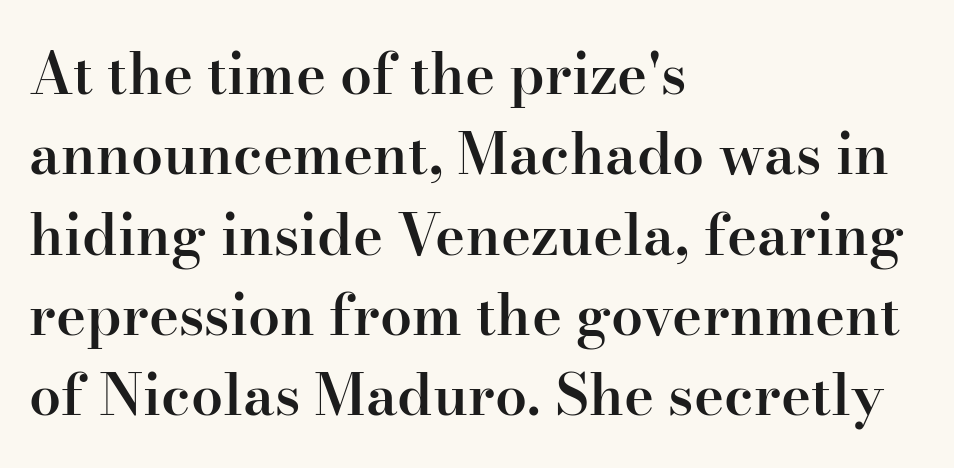
Q: Is the text bold? A: Semi-bold.
Q: Is the text italic (slanted)? A: No, it is upright.
Q: Is the typeface a serif or a sans-serif typeface? A: Serif.
Q: Is the text underlined? A: No.
Q: How is the paragraph aligned? A: Left-aligned.
Q: Is the spacing between letters normal or unusually wide? A: Normal.
Q: Is the spacing between lines tight, normal or loose? A: Normal.
Q: Width (condensed, normal, or wide)? A: Normal.
Q: Stroke contrast? A: High.
Q: x-height? A: Small.
Q: Monospaced? A: No.
